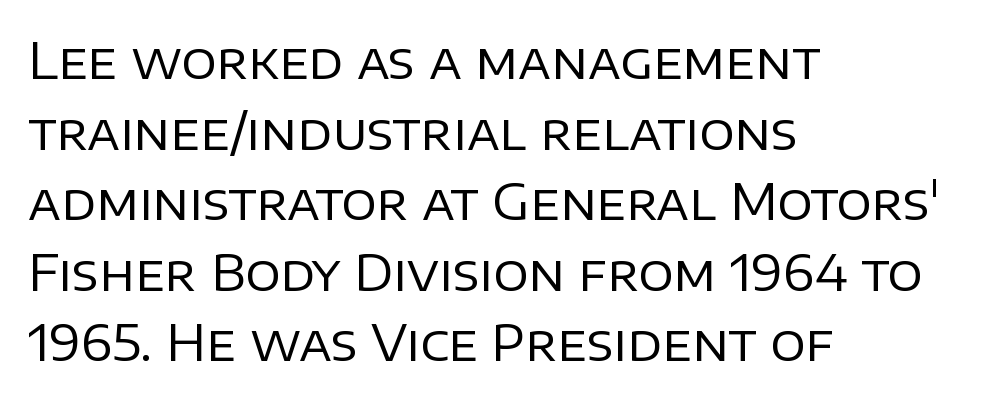
Q: Is the text bold? A: No.
Q: Is the text italic (slanted)? A: No, it is upright.
Q: Is the typeface a serif or a sans-serif typeface? A: Sans-serif.
Q: Is the text underlined? A: No.
Q: How is the paragraph aligned? A: Left-aligned.
Q: Is the spacing between letters normal or unusually wide? A: Normal.
Q: Is the spacing between lines tight, normal or loose? A: Normal.
Q: Width (condensed, normal, or wide)? A: Normal.
Q: Stroke contrast? A: Low.
Q: x-height? A: Large.
Q: Monospaced? A: No.
